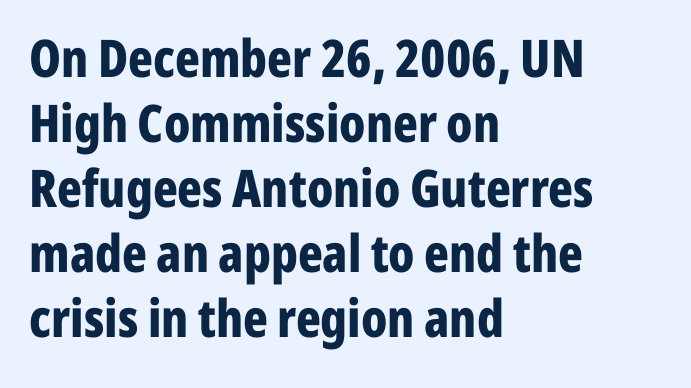
What weight is shown? A full bold with thick strokes. A typesetter would mark this as roman, not italic. Spacing verdict: proportional, widths tailored to each character. The line-height multiplier appears to be the usual default. The baseline area is clear. Does the type have serifs? No, each stem ends abruptly.
